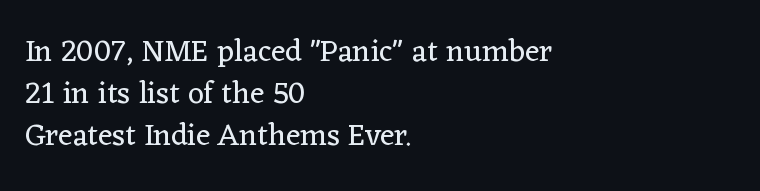
Bare-footed words on every line. You could call the tracking neutral — neither tight nor loose. The designer went with a serif here, giving each stem small feet. These lines are set flush left with a ragged right edge. These glyphs show unthickened strokes, regular width or finer.
